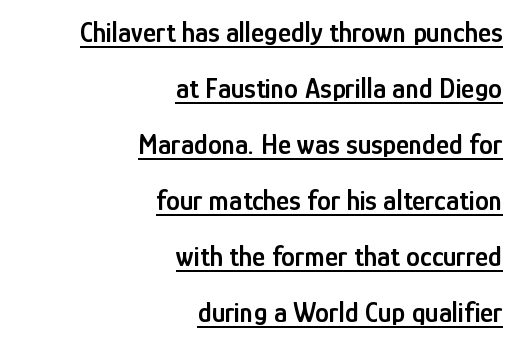
The face used here is a sans, in the tradition of grotesques and geometrics. Letter spacing: default. Quick note: interline space is abundant. As a designer I'd log this as weight 600, semibold. Typeset ragged left — the right edge is the straight one.
